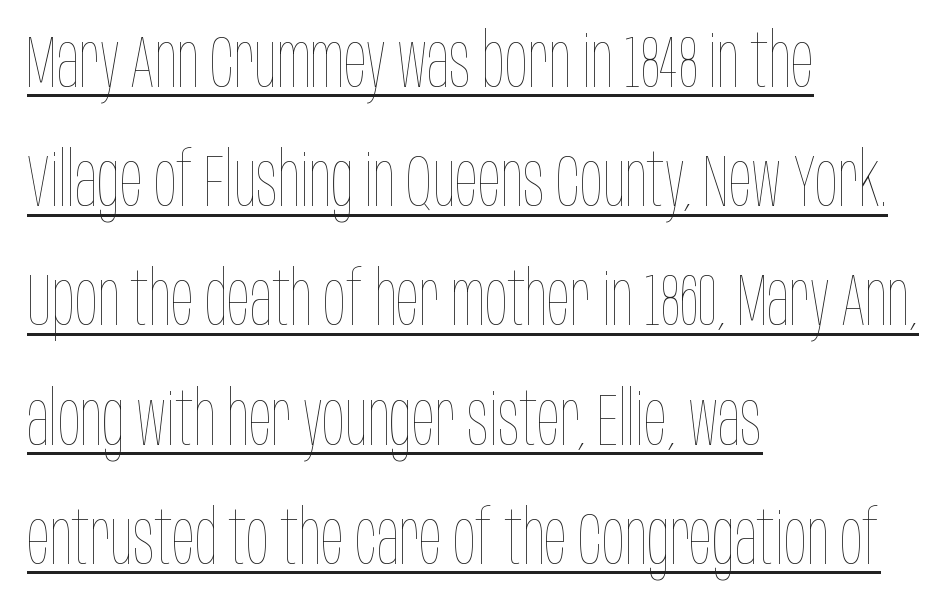
The image shows 75 px thin, condensed type, upright; set left-aligned, normal line spacing (1.59x), normal letter spacing, underlined; low stroke contrast and a large x-height.
